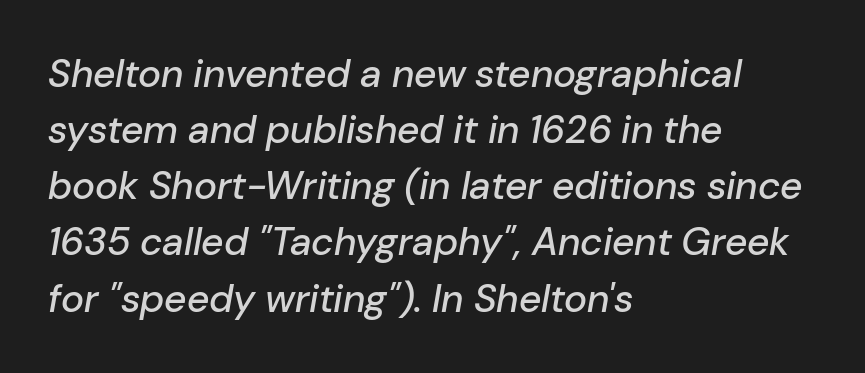
Q: Is the text italic (slanted)? A: Yes, it leans right by about 10 degrees.
Q: Is the text underlined? A: No.
Q: How is the paragraph aligned? A: Left-aligned.
Q: Is the spacing between letters normal or unusually wide? A: Normal.
Q: Is the spacing between lines tight, normal or loose? A: Normal.
Q: Width (condensed, normal, or wide)? A: Normal.
Q: Stroke contrast? A: Low.
Q: x-height? A: Medium.
Q: Monospaced? A: No.
